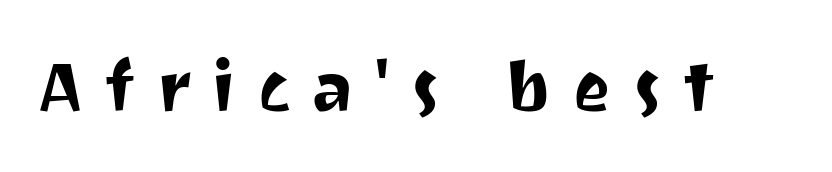
Q: Is the text italic (slanted)? A: No, it is upright.
Q: Is the typeface a serif or a sans-serif typeface? A: Sans-serif.
Q: Is the text underlined? A: No.
Q: Is the spacing between letters normal or unusually wide? A: Unusually wide.
Q: Width (condensed, normal, or wide)? A: Normal.
Q: Stroke contrast? A: Medium.
Q: x-height? A: Medium.
Q: Monospaced? A: No.
